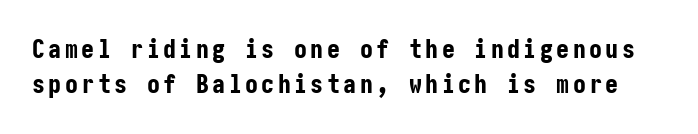
A typesetter would mark this as roman, not italic. Check the space under the baseline: it is left empty. Leading: standard. Weight check: bold — yes, fully.
